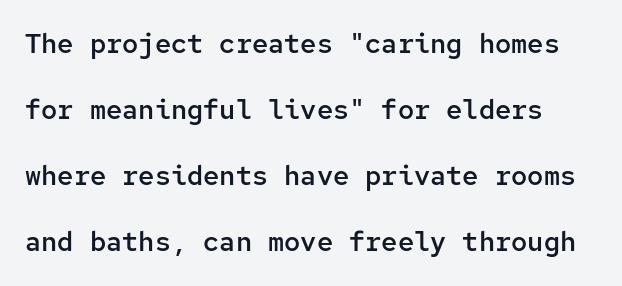
{"italic": "no", "bold": "semi", "underline": "no", "line_spacing": "loose", "line_spacing_ratio": 2.45, "letter_spacing": "normal", "letter_spacing_em": 0.0, "glyph_px": 27}
